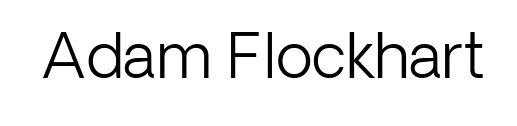
{"serif": "no", "italic": "no", "bold": "no", "weight": "light", "width": "normal", "stroke_contrast": "low", "x_height": "medium", "monospaced": "no", "underline": "no", "letter_spacing": "normal", "letter_spacing_em": 0.0, "glyph_px": 61}
